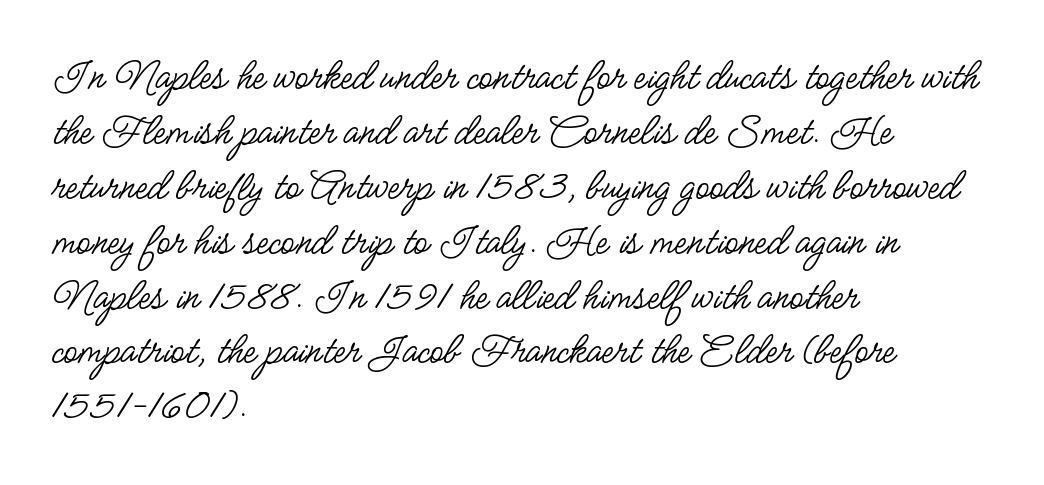
{"serif": "no", "bold": "no", "weight": "regular", "width": "condensed", "stroke_contrast": "low", "x_height": "small", "monospaced": "no", "underline": "no", "align": "left", "line_spacing_ratio": 1.22, "letter_spacing": "normal", "letter_spacing_em": 0.0, "glyph_px": 45}
